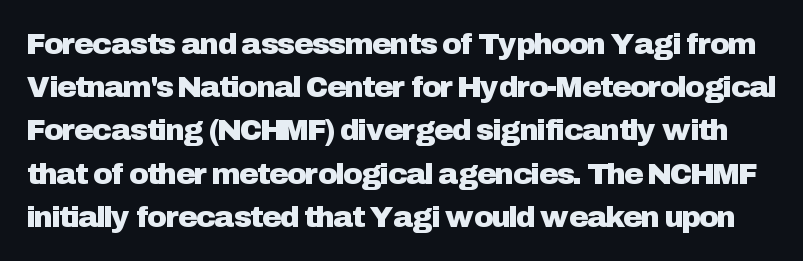
Q: Is the text italic (slanted)? A: No, it is upright.
Q: Is the typeface a serif or a sans-serif typeface? A: Sans-serif.
Q: Is the text underlined? A: No.
Q: Is the spacing between letters normal or unusually wide? A: Normal.
Q: Is the spacing between lines tight, normal or loose? A: Normal.
Q: Width (condensed, normal, or wide)? A: Normal.
Q: Stroke contrast? A: Low.
Q: x-height? A: Medium.
Q: Monospaced? A: No.
